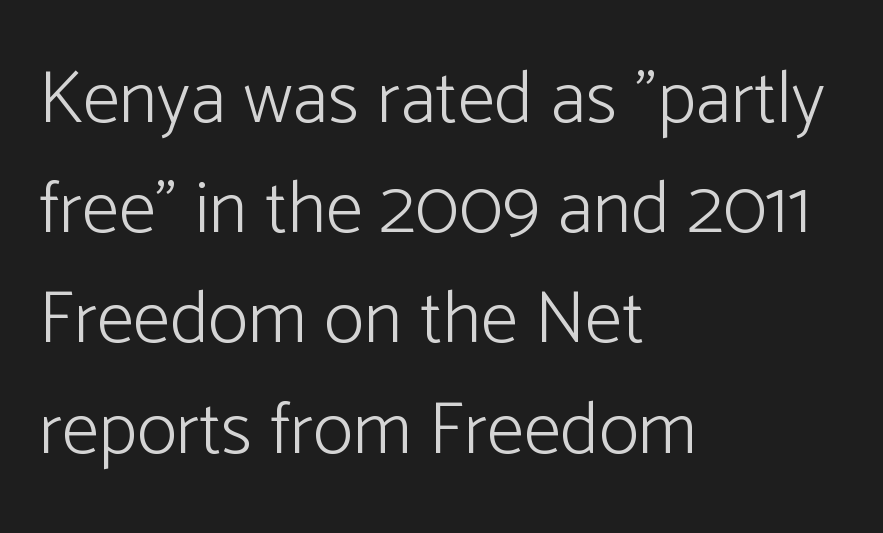
Q: Is the text bold? A: No.
Q: Is the text italic (slanted)? A: No, it is upright.
Q: Is the typeface a serif or a sans-serif typeface? A: Sans-serif.
Q: Is the text underlined? A: No.
Q: How is the paragraph aligned? A: Left-aligned.
Q: Is the spacing between letters normal or unusually wide? A: Normal.
Q: Is the spacing between lines tight, normal or loose? A: Normal.
Q: Width (condensed, normal, or wide)? A: Normal.
Q: Stroke contrast? A: Low.
Q: x-height? A: Medium.
Q: Monospaced? A: No.
